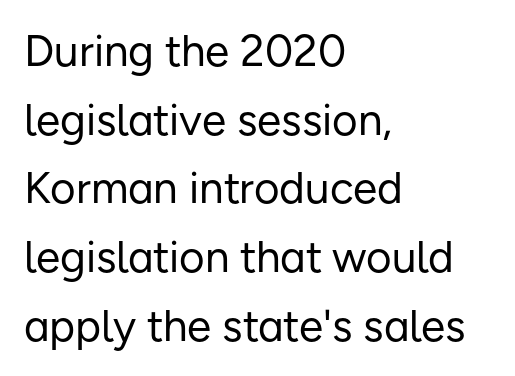
On a weight scale, this lands at 450 or below. Type style note: lacks serifs. Vertically, the passage feels balanced, rows spaced as you'd expect. Posture: straight, roman, zero tilt. The horizontal fit of the characters is conventional and even.
